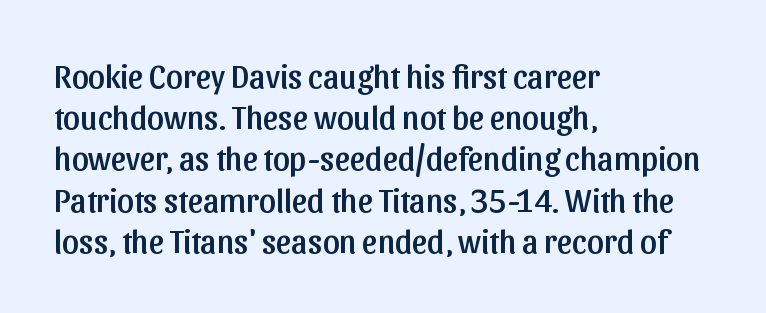
{"serif": "no", "italic": "no", "width": "normal", "stroke_contrast": "low", "x_height": "medium", "monospaced": "no", "underline": "no", "align": "left", "line_spacing": "normal", "line_spacing_ratio": 1.25, "letter_spacing": "normal", "letter_spacing_em": 0.0, "glyph_px": 33}
